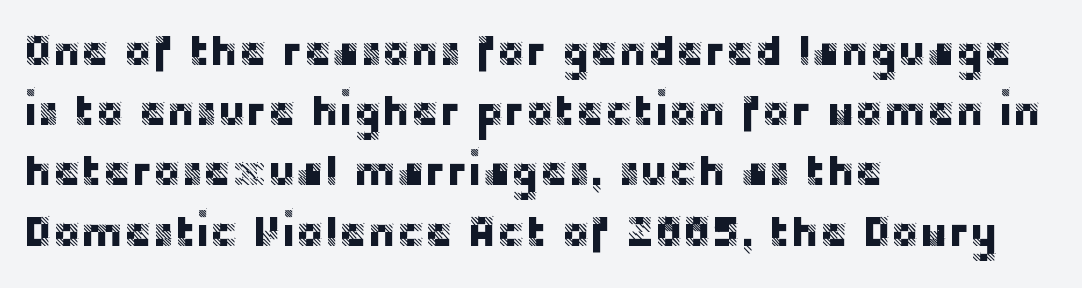
The image shows 43 px sans-serif type, upright; set left-aligned, normal line spacing (1.4x), normal letter spacing, not underlined; low stroke contrast and a large x-height.
